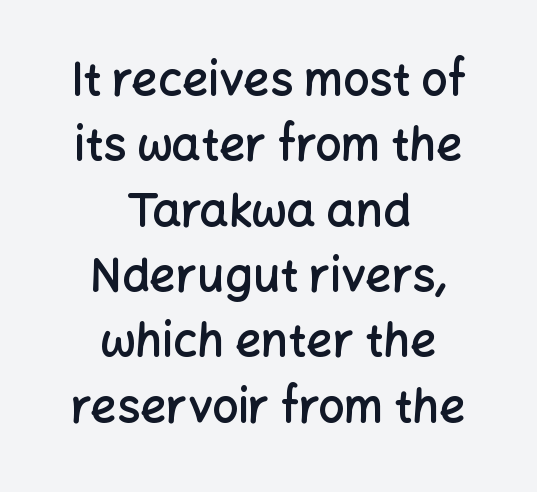
Typographically, this falls in the sans-serif category. Any mark beneath the type? The region is blank. Leftover space on each line is divided equally before and after the words. Does the lettering tilt? It doesn't — this is upright. Default kerning and tracking; the words read as compact shapes. Baseline-to-baseline distance is the conventional proportion of letter height.
